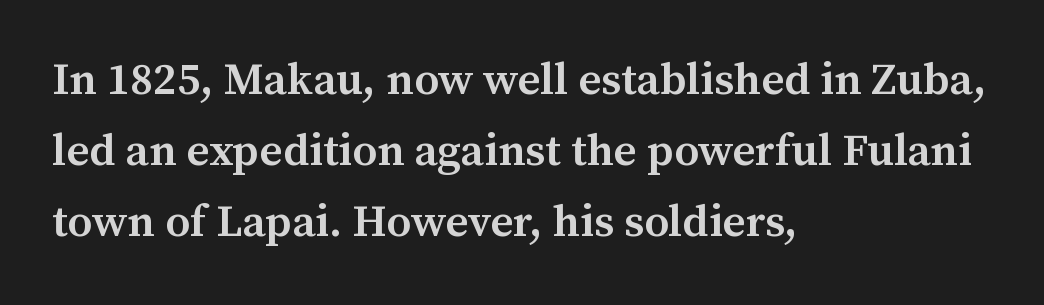
The image shows 45 px semibold serif type, upright; set left-aligned, normal line spacing (1.58x), normal letter spacing, not underlined; medium stroke contrast and a medium x-height.
